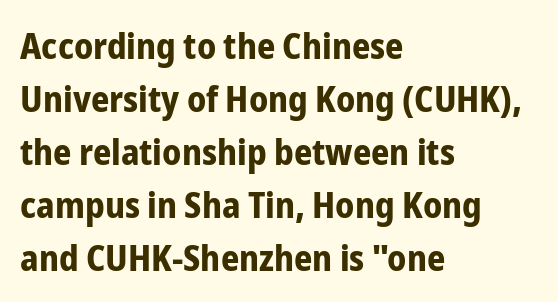
Q: Is the text bold? A: Yes.
Q: Is the text italic (slanted)? A: No, it is upright.
Q: Is the typeface a serif or a sans-serif typeface? A: Sans-serif.
Q: Is the text underlined? A: No.
Q: How is the paragraph aligned? A: Left-aligned.
Q: Is the spacing between letters normal or unusually wide? A: Normal.
Q: Is the spacing between lines tight, normal or loose? A: Normal.
Q: Width (condensed, normal, or wide)? A: Condensed.
Q: Stroke contrast? A: Low.
Q: x-height? A: Medium.
Q: Monospaced? A: No.
